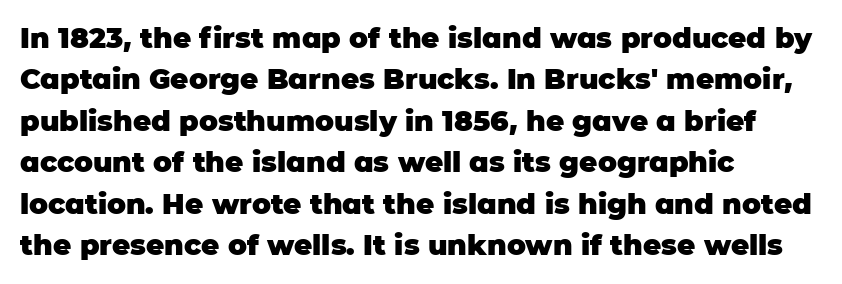
{"serif": "no", "italic": "no", "bold": "yes", "weight": "heavy", "width": "normal", "stroke_contrast": "low", "x_height": "large", "monospaced": "no", "underline": "no", "align": "left", "line_spacing": "normal", "line_spacing_ratio": 1.48, "letter_spacing": "normal", "letter_spacing_em": 0.0, "glyph_px": 28}
